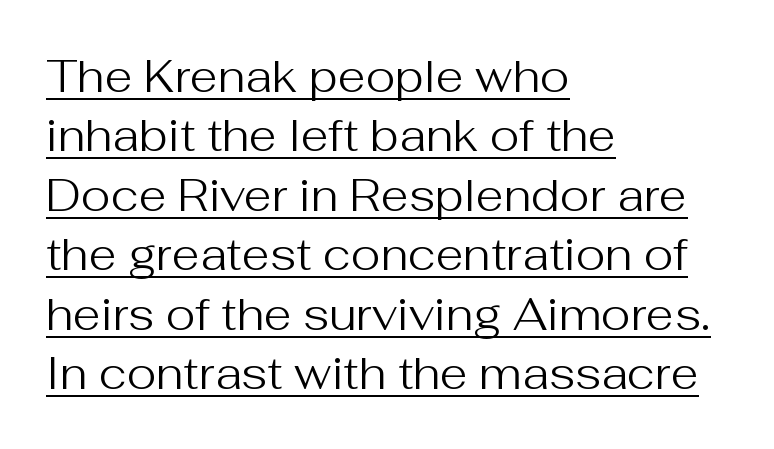
Successive baselines arrive at the customary interval. This sample is left-justified, so line endings fall wherever the words run out. Think standard paragraph weight, or any step lighter than that. Look at the tracking — it's just the regular setting, nothing added.
